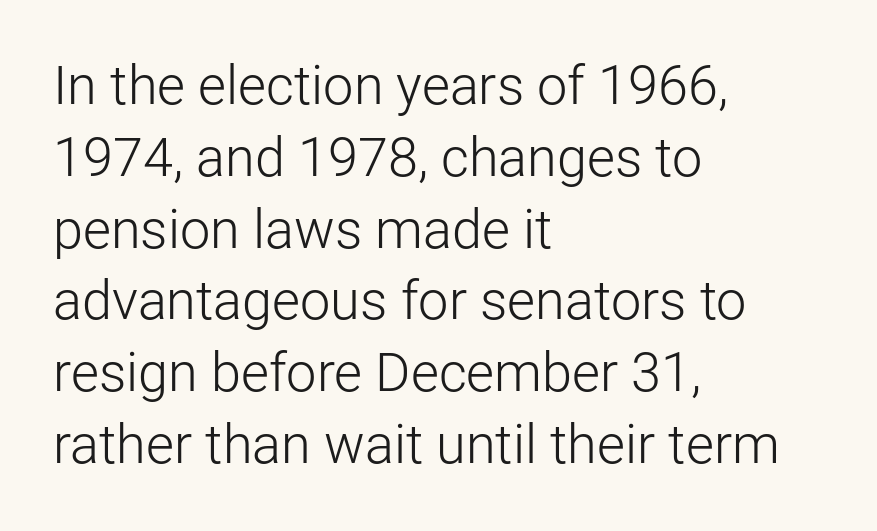
Q: Is the text bold? A: No.
Q: Is the text italic (slanted)? A: No, it is upright.
Q: Is the typeface a serif or a sans-serif typeface? A: Sans-serif.
Q: Is the text underlined? A: No.
Q: How is the paragraph aligned? A: Left-aligned.
Q: Is the spacing between letters normal or unusually wide? A: Normal.
Q: Is the spacing between lines tight, normal or loose? A: Normal.
Q: Width (condensed, normal, or wide)? A: Normal.
Q: Stroke contrast? A: Low.
Q: x-height? A: Medium.
Q: Monospaced? A: No.
